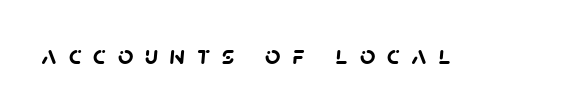
{"bold": "yes", "underline": "no", "letter_spacing": "wide", "letter_spacing_em": 0.43, "glyph_px": 27}
